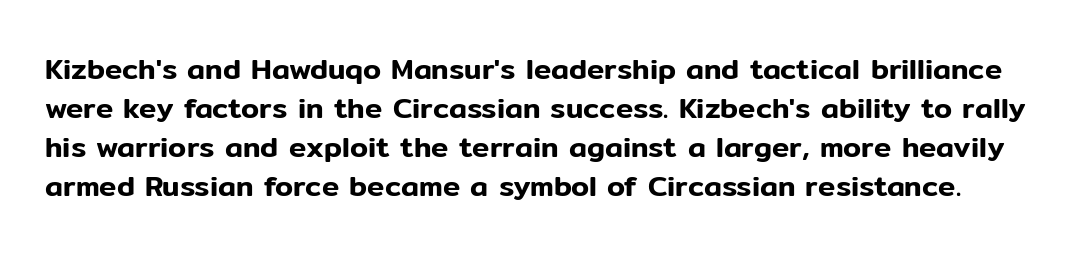
Q: Is the text italic (slanted)? A: No, it is upright.
Q: Is the typeface a serif or a sans-serif typeface? A: Sans-serif.
Q: Is the text underlined? A: No.
Q: Is the spacing between letters normal or unusually wide? A: Normal.
Q: Is the spacing between lines tight, normal or loose? A: Normal.
Q: Width (condensed, normal, or wide)? A: Normal.
Q: Stroke contrast? A: Low.
Q: x-height? A: Medium.
Q: Monospaced? A: No.
